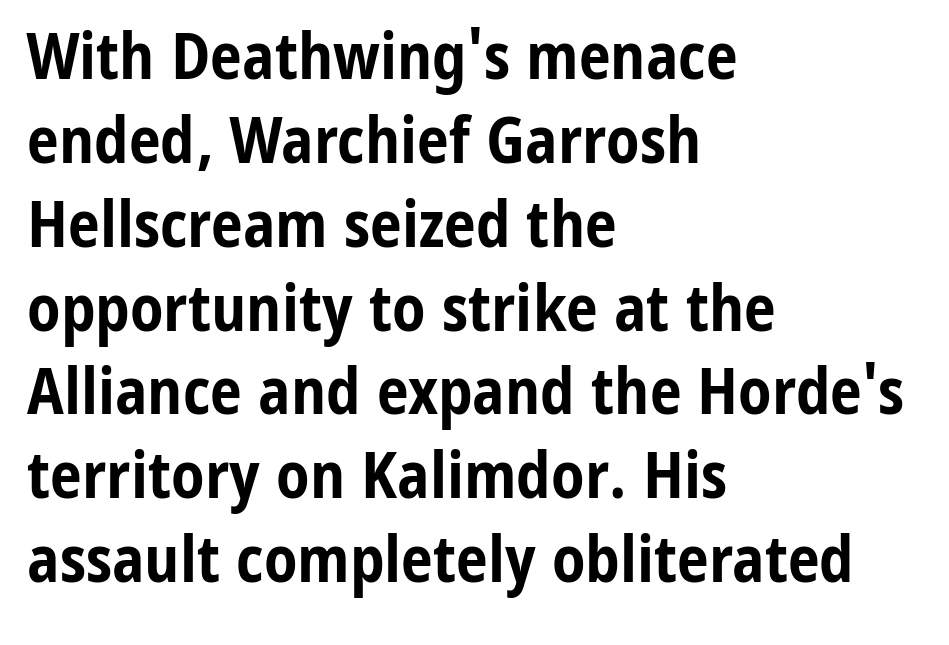
{"serif": "no", "italic": "no", "bold": "yes", "weight": "bold", "width": "condensed", "stroke_contrast": "low", "x_height": "medium", "monospaced": "no", "underline": "no", "align": "left", "line_spacing": "normal", "line_spacing_ratio": 1.31, "letter_spacing": "normal", "letter_spacing_em": 0.0, "glyph_px": 64}
